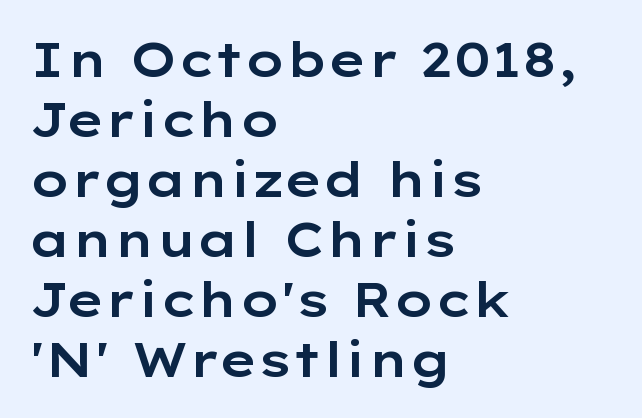
The image shows 48 px wide sans-serif type, upright; set left-aligned, normal line spacing (1.25x), normal letter spacing, not underlined; low stroke contrast and a medium x-height.
